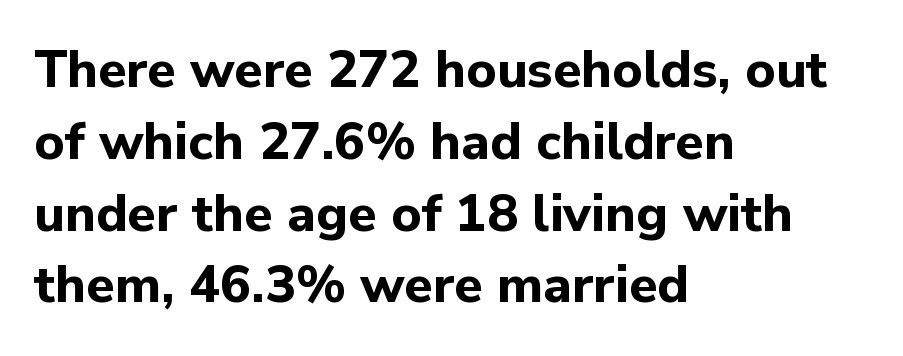
{"serif": "no", "italic": "no", "bold": "yes", "weight": "bold", "width": "normal", "stroke_contrast": "low", "x_height": "medium", "monospaced": "no", "underline": "no", "align": "left", "line_spacing": "normal", "line_spacing_ratio": 1.38, "letter_spacing": "normal", "letter_spacing_em": 0.0, "glyph_px": 52}
